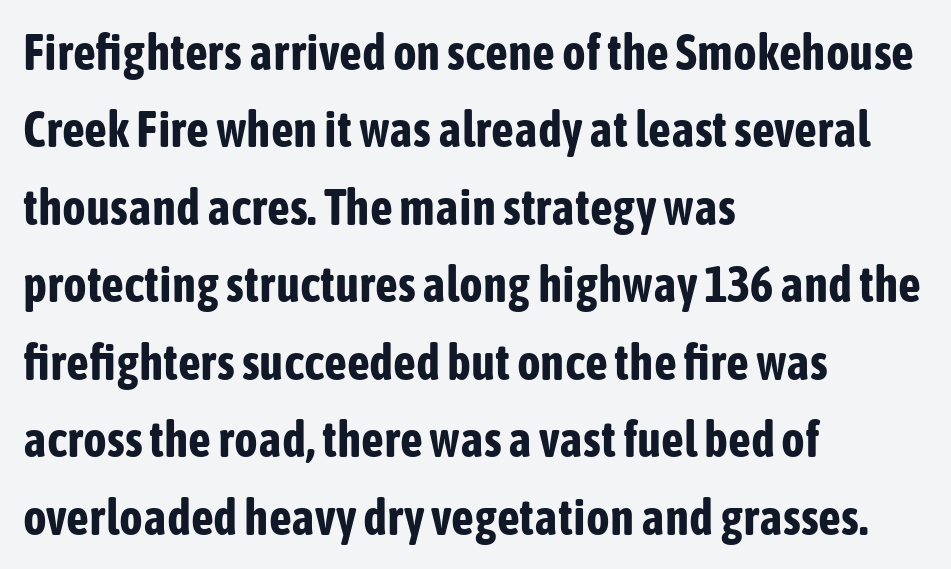
Q: Is the text bold? A: Yes.
Q: Is the text italic (slanted)? A: No, it is upright.
Q: Is the typeface a serif or a sans-serif typeface? A: Sans-serif.
Q: Is the text underlined? A: No.
Q: How is the paragraph aligned? A: Left-aligned.
Q: Is the spacing between letters normal or unusually wide? A: Normal.
Q: Is the spacing between lines tight, normal or loose? A: Normal.
Q: Width (condensed, normal, or wide)? A: Condensed.
Q: Stroke contrast? A: Low.
Q: x-height? A: Medium.
Q: Monospaced? A: No.
